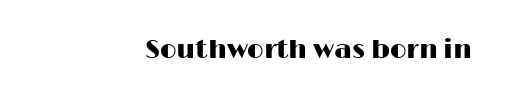
The image shows 26 px text type, upright; set right-aligned, normal letter spacing, not underlined.
